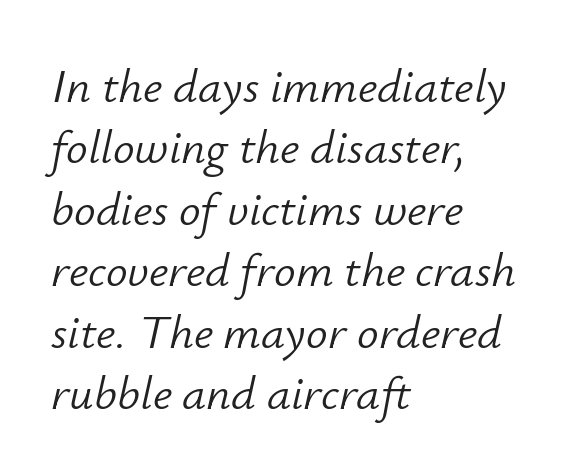
{"italic": "yes", "lean": "right", "slant_degrees": 12, "bold": "no", "weight": "light", "width": "normal", "stroke_contrast": "low", "x_height": "small", "monospaced": "no", "underline": "no", "align": "left", "line_spacing": "normal", "line_spacing_ratio": 1.28, "letter_spacing": "normal", "letter_spacing_em": 0.0, "glyph_px": 48}
